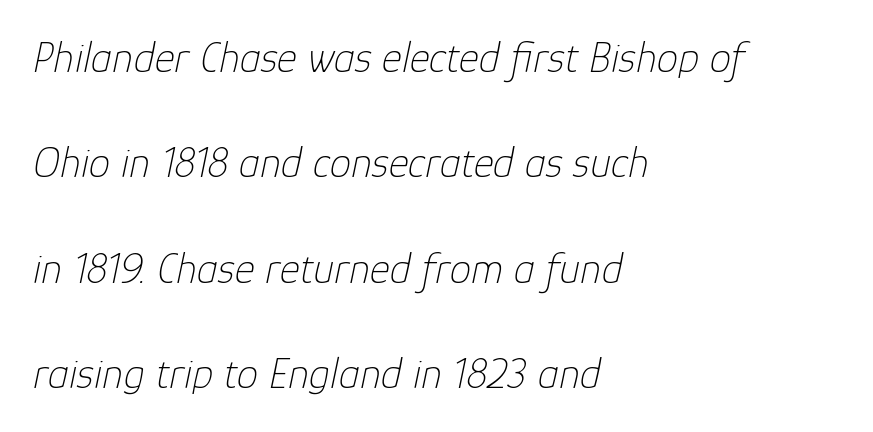
Q: Is the text bold? A: No.
Q: Is the text italic (slanted)? A: Yes, it leans right by about 12 degrees.
Q: Is the text underlined? A: No.
Q: How is the paragraph aligned? A: Left-aligned.
Q: Is the spacing between letters normal or unusually wide? A: Normal.
Q: Is the spacing between lines tight, normal or loose? A: Loose.
Q: Width (condensed, normal, or wide)? A: Normal.
Q: Stroke contrast? A: Low.
Q: x-height? A: Medium.
Q: Monospaced? A: No.
